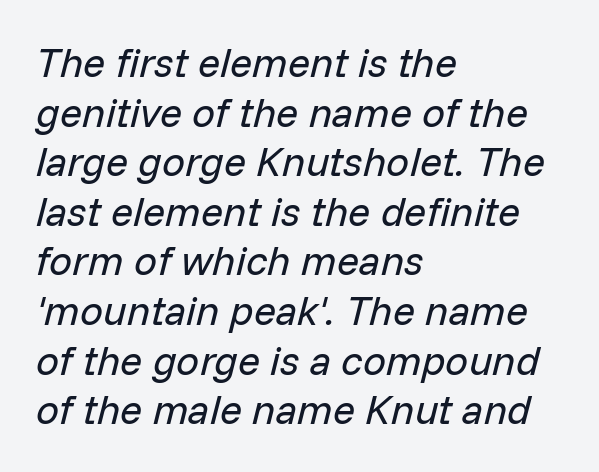
The letters sit at their default tracking, neither squeezed nor spread. Check the space under the baseline: it is left empty. You could not count columns in this text — the font is proportionally spaced. Nothing heavy about these letters — not bold at all. Layout note: lines flush left. An italicized treatment has been applied to the whole sample.
